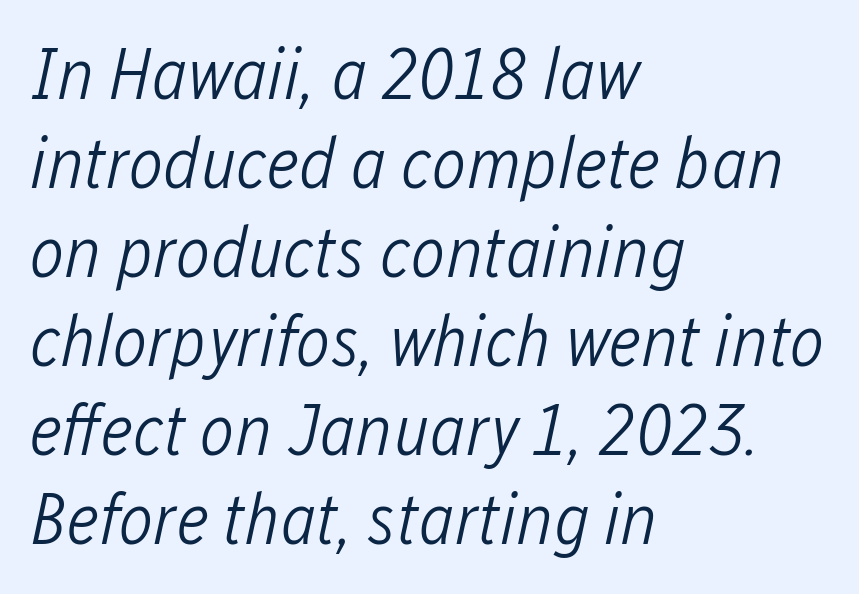
The image shows 73 px light, condensed type, italic (leaning right); set left-aligned, line spacing 1.22x, normal letter spacing, not underlined; low stroke contrast and a medium x-height.
